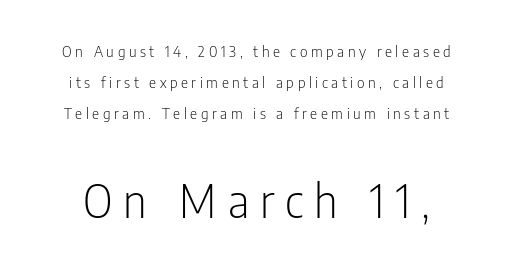
Q: Is the text bold? A: No.
Q: Is the text italic (slanted)? A: No, it is upright.
Q: Is the typeface a serif or a sans-serif typeface? A: Sans-serif.
Q: Is the text underlined? A: No.
Q: Is the spacing between letters normal or unusually wide? A: Unusually wide.
Q: Is the spacing between lines tight, normal or loose? A: Loose.
Q: Which block of text is set in a larger size, the first (top) or the second (bottom)? A: The second (bottom) one.
Q: Width (condensed, normal, or wide)? A: Condensed.
Q: Stroke contrast? A: Low.
Q: x-height? A: Medium.
Q: Monospaced? A: No.
